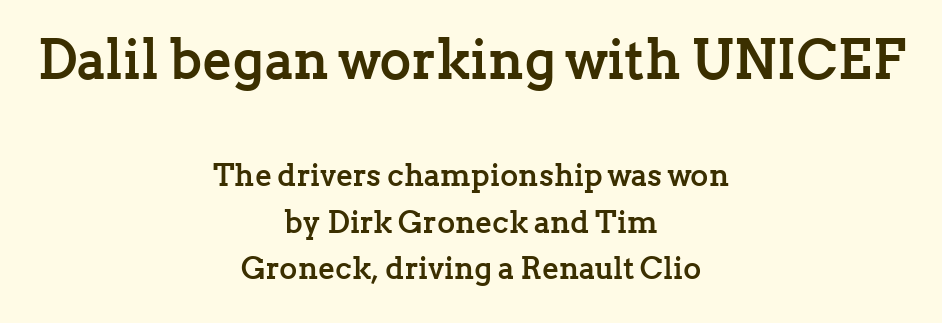
A typesetter would call this proportional, since set widths differ per character. In CSS terms this would be text-align: center. Quick note: not italic, upright. The glyphs are unaccompanied by any horizontal stroke below them. Rows of type keep a routine distance in the vertical direction.
